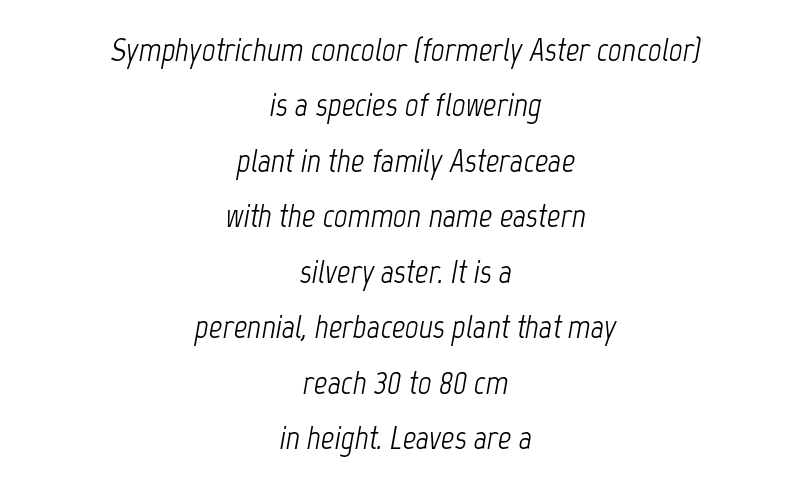
{"italic": "yes", "lean": "right", "slant_degrees": 12, "bold": "no", "weight": "light", "width": "condensed", "stroke_contrast": "low", "x_height": "medium", "monospaced": "no", "underline": "no", "align": "center", "line_spacing": "normal", "line_spacing_ratio": 1.68, "letter_spacing": "normal", "letter_spacing_em": 0.0, "glyph_px": 33}
